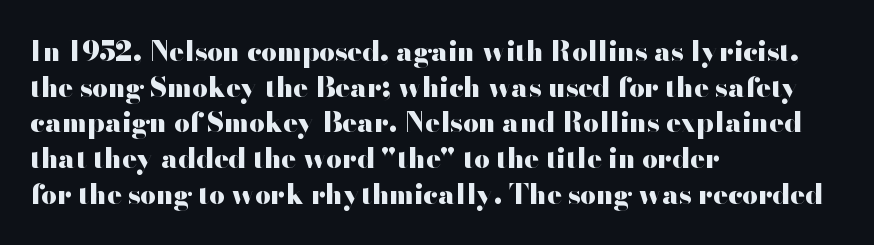
The image shows 27 px bold type, upright; set left-aligned, normal line spacing (1.32x), normal letter spacing, not underlined.
